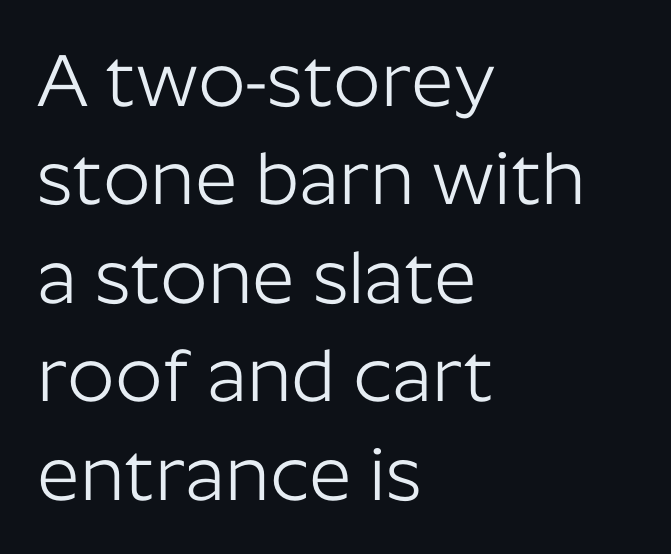
Q: Is the text bold? A: No.
Q: Is the text italic (slanted)? A: No, it is upright.
Q: Is the typeface a serif or a sans-serif typeface? A: Sans-serif.
Q: Is the text underlined? A: No.
Q: How is the paragraph aligned? A: Left-aligned.
Q: Is the spacing between letters normal or unusually wide? A: Normal.
Q: Is the spacing between lines tight, normal or loose? A: Normal.
Q: Width (condensed, normal, or wide)? A: Normal.
Q: Stroke contrast? A: Low.
Q: x-height? A: Medium.
Q: Monospaced? A: No.
